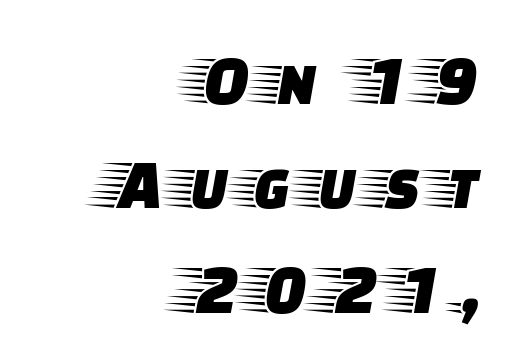
{"serif": "yes", "width": "wide", "stroke_contrast": "low", "x_height": "large", "monospaced": "no", "underline": "no", "align": "right", "line_spacing": "normal", "line_spacing_ratio": 1.45, "glyph_px": 72}
